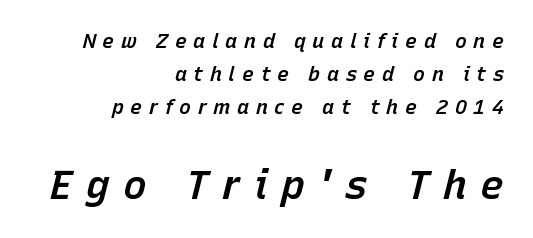
The image shows 40 px semibold type, italic (leaning right); set right-aligned, normal line spacing (1.66x), unusually wide letter spacing (+0.33 em), not underlined; the second (bottom) block is 2.0x larger; low stroke contrast and a medium x-height.
